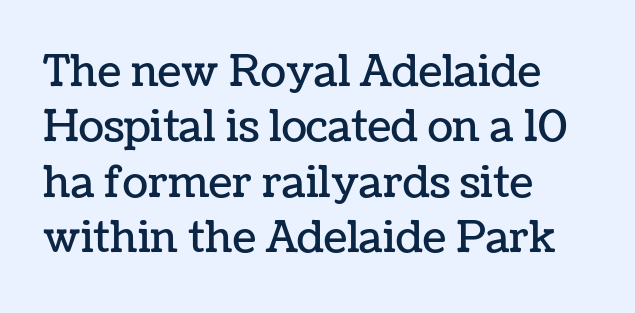
The image shows 42 px text type, upright; set left-aligned, normal line spacing (1.32x), normal letter spacing, not underlined; low stroke contrast and a medium x-height.
